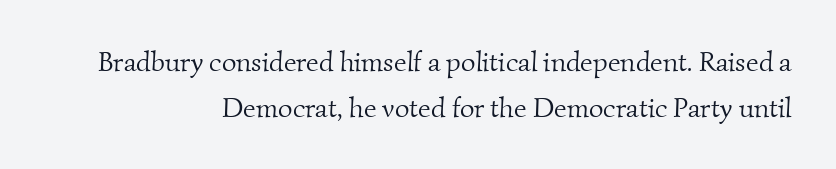
{"serif": "yes", "bold": "no", "weight": "light", "width": "normal", "stroke_contrast": "medium", "x_height": "small", "monospaced": "no", "underline": "no", "align": "right", "line_spacing": "normal", "line_spacing_ratio": 1.63, "letter_spacing": "normal", "letter_spacing_em": 0.0, "glyph_px": 28}
